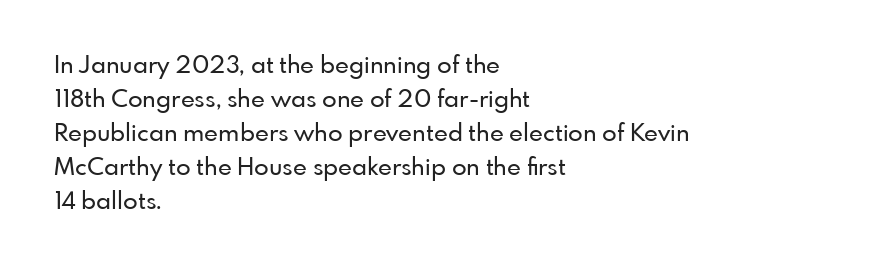
Each word holds together tightly as a unit, with standard inter-letter gaps. Horizontally, the lines are justified to the leading edge only. Check the space under the baseline: it is left empty. Leading matches the norm, producing a regular column.
